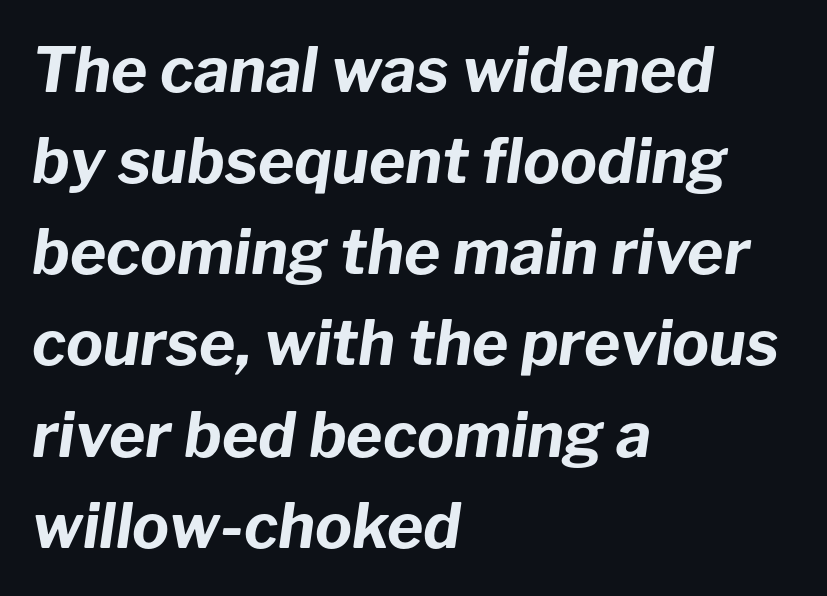
Words float on clear page, feet unadorned. Caption: multi-line text, flush left, ragged right. The line-height multiplier appears to be the usual default. The rendering keeps characters at their native spacing. Think of a printed novel: that variable character pitch is what you see here.
